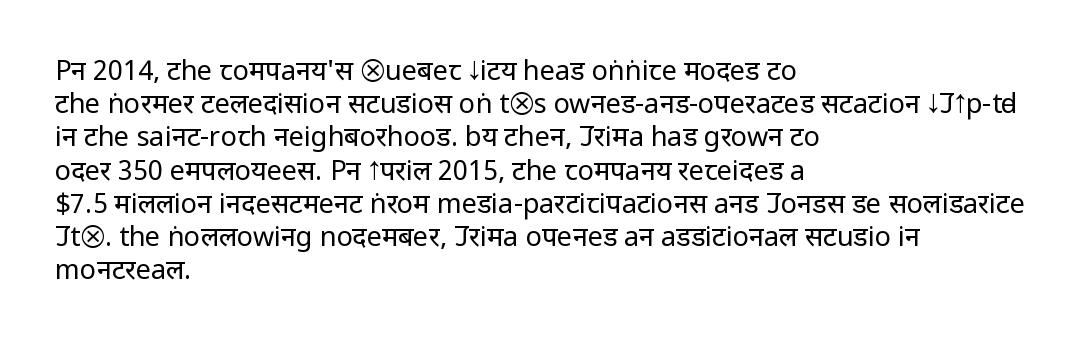
The zone under the glyphs is completely vacant. The passage is arranged the way most books set body copy — flush left. The type sits square on the baseline with zero lean. Weight: in the light-to-regular range. In terms of letterspacing, this is plain default setting.
